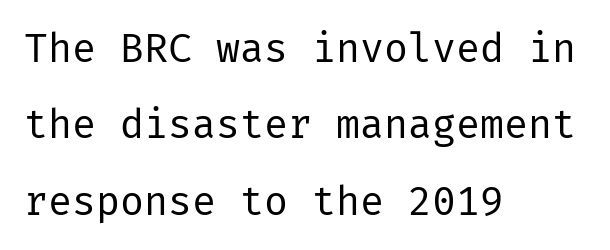
The image shows 40 px regular-weight sans-serif type, upright; set left-aligned, loose line spacing (1.91x), normal letter spacing, not underlined; low stroke contrast and a medium x-height.
